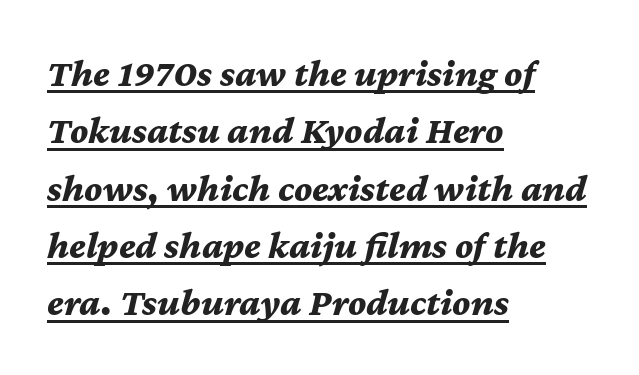
The face used here has the dense, thick strokes of a bold. In terms of posture, this sample is oblique. The face used here is proportionally spaced, like ordinary book or web type. This sample carries an underscore along the baseline area. Glyph-to-glyph distance matches everyday printed text. Summary of vertical rhythm: regular, with standard interline spacing.
